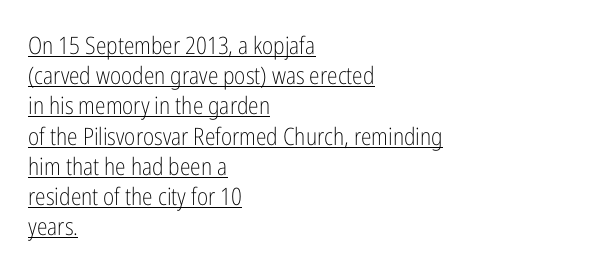
{"italic": "no", "bold": "no", "underline": "yes", "align": "left", "line_spacing": "normal", "line_spacing_ratio": 1.26, "letter_spacing": "normal", "letter_spacing_em": 0.0, "glyph_px": 24}
